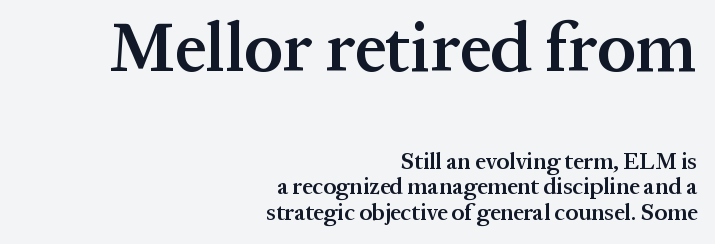
{"serif": "yes", "italic": "no", "bold": "semi", "weight": "semibold", "width": "normal", "stroke_contrast": "medium", "x_height": "medium", "monospaced": "no", "underline": "no", "align": "right", "line_spacing": "tight", "line_spacing_ratio": 1.1, "letter_spacing": "normal", "letter_spacing_em": 0.0, "larger_block": "first", "size_ratio": 3.04, "glyph_px": 70}
